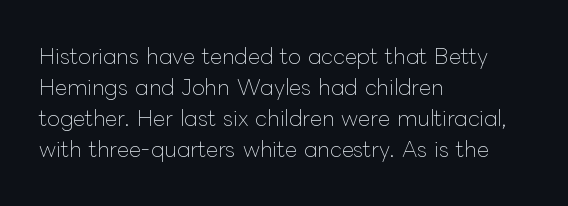
Q: Is the text bold? A: No.
Q: Is the text italic (slanted)? A: No, it is upright.
Q: Is the text underlined? A: No.
Q: How is the paragraph aligned? A: Left-aligned.
Q: Is the spacing between letters normal or unusually wide? A: Normal.
Q: Is the spacing between lines tight, normal or loose? A: Normal.
